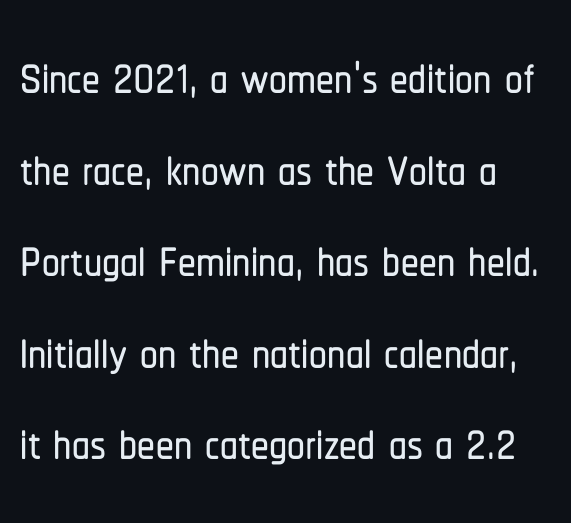
The image shows 71 px condensed sans-serif type, upright; set left-aligned, normal line spacing (1.29x), normal letter spacing, not underlined; low stroke contrast and a medium x-height.
